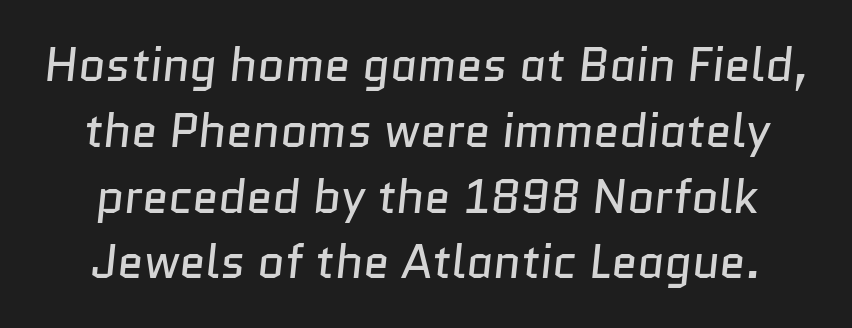
The image shows 47 px regular-weight sans-serif type; set centered, normal line spacing (1.4x), normal letter spacing, not underlined; low stroke contrast and a medium x-height.
